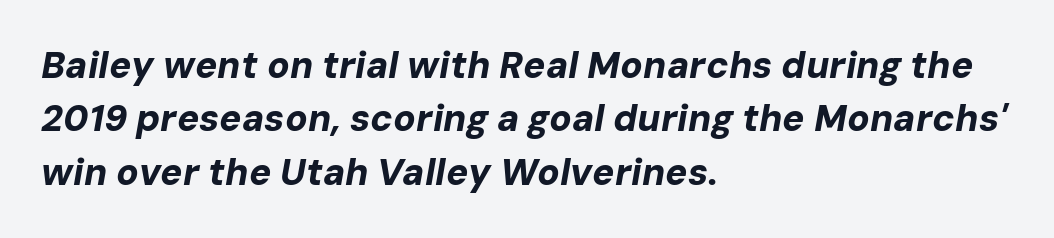
The image shows 37 px bold type, italic (leaning right); set left-aligned, normal line spacing (1.44x), normal letter spacing, not underlined; low stroke contrast and a medium x-height.
